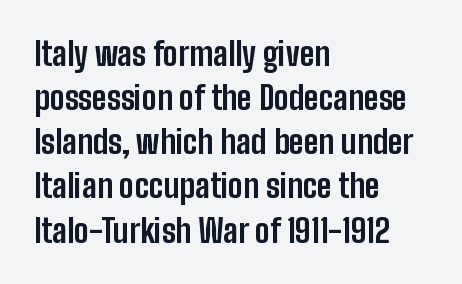
Q: Is the text bold? A: Yes.
Q: Is the text italic (slanted)? A: No, it is upright.
Q: Is the typeface a serif or a sans-serif typeface? A: Sans-serif.
Q: Is the text underlined? A: No.
Q: How is the paragraph aligned? A: Left-aligned.
Q: Is the spacing between letters normal or unusually wide? A: Normal.
Q: Is the spacing between lines tight, normal or loose? A: Normal.
Q: Width (condensed, normal, or wide)? A: Condensed.
Q: Stroke contrast? A: Low.
Q: x-height? A: Medium.
Q: Monospaced? A: No.
